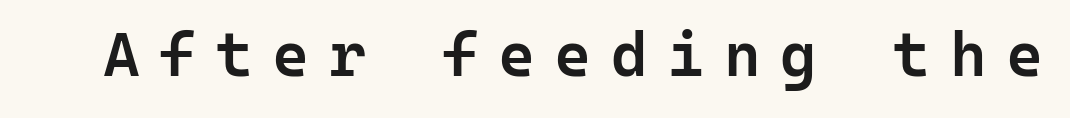
{"serif": "no", "italic": "no", "bold": "semi", "weight": "semibold", "width": "normal", "stroke_contrast": "low", "x_height": "medium", "monospaced": "yes", "underline": "no", "letter_spacing": "wide", "letter_spacing_em": 0.31, "glyph_px": 63}
